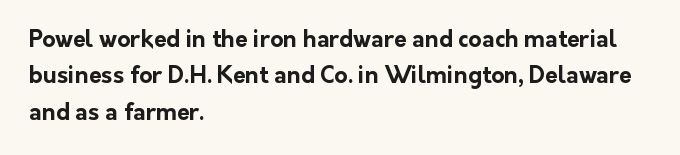
Q: Is the text bold? A: Yes.
Q: Is the text italic (slanted)? A: No, it is upright.
Q: Is the text underlined? A: No.
Q: How is the paragraph aligned? A: Left-aligned.
Q: Is the spacing between letters normal or unusually wide? A: Normal.
Q: Is the spacing between lines tight, normal or loose? A: Normal.
